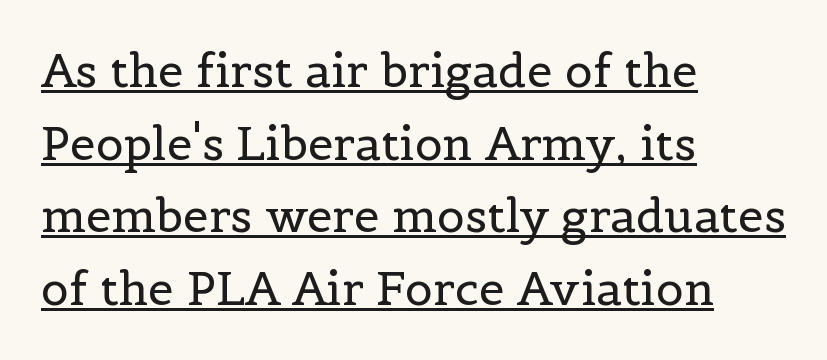
Words appear dense and cohesive because spacing is normal. Horizontally, the lines are justified to the leading edge only. A typesetter would mark this as roman, not italic. Looks like regular typesetting: each glyph gets only the width it needs. This is not heavy type; no bold has been used.
